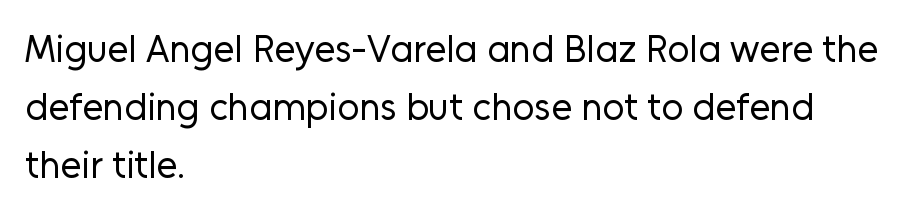
The image shows 38 px regular-weight sans-serif type, upright; set left-aligned, normal line spacing (1.53x), normal letter spacing, not underlined; low stroke contrast and a medium x-height.
